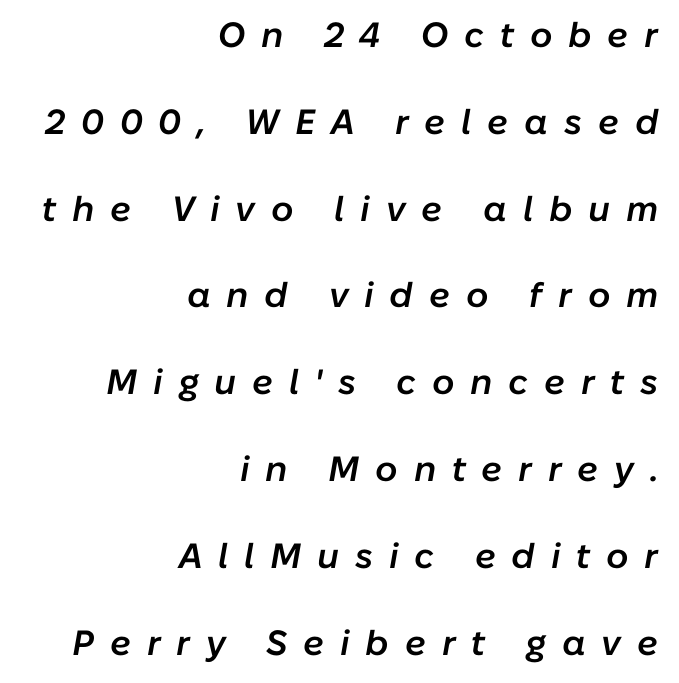
Q: Is the text bold? A: Semi-bold.
Q: Is the text italic (slanted)? A: Yes, it leans right by about 10 degrees.
Q: Is the text underlined? A: No.
Q: How is the paragraph aligned? A: Right-aligned.
Q: Is the spacing between letters normal or unusually wide? A: Unusually wide.
Q: Is the spacing between lines tight, normal or loose? A: Loose.
Q: Width (condensed, normal, or wide)? A: Normal.
Q: Stroke contrast? A: Low.
Q: x-height? A: Medium.
Q: Monospaced? A: No.
